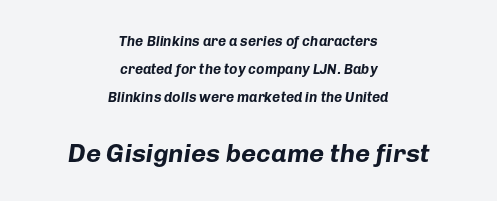
Notice how the passage keeps no hard edge, just a central spine. Slanted lettering throughout. Underline: absent. Vertical spacing — loose. Which chunk is bigger? The second one — the bottom block dwarfs the top. The face used here has the dense, thick strokes of a bold.
